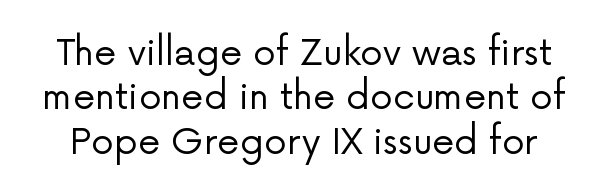
Q: Is the text bold? A: No.
Q: Is the text italic (slanted)? A: No, it is upright.
Q: Is the typeface a serif or a sans-serif typeface? A: Sans-serif.
Q: Is the text underlined? A: No.
Q: Is the spacing between letters normal or unusually wide? A: Normal.
Q: Width (condensed, normal, or wide)? A: Normal.
Q: Stroke contrast? A: Low.
Q: x-height? A: Medium.
Q: Monospaced? A: No.
